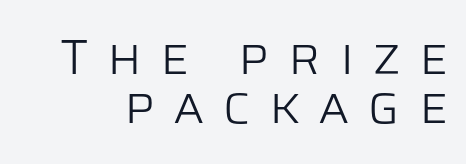
A typesetter would mark this as roman, not italic. The foot of each line stays bare and open. The font sits on the lighter half of the weight spectrum, regular included. Think of a printed novel: that variable character pitch is what you see here. There is plenty of visible air inserted between adjacent glyphs.
